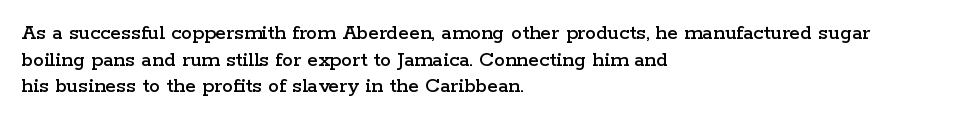
The image shows 22 px text type, upright; set left-aligned, line spacing 1.21x, normal letter spacing, not underlined.
